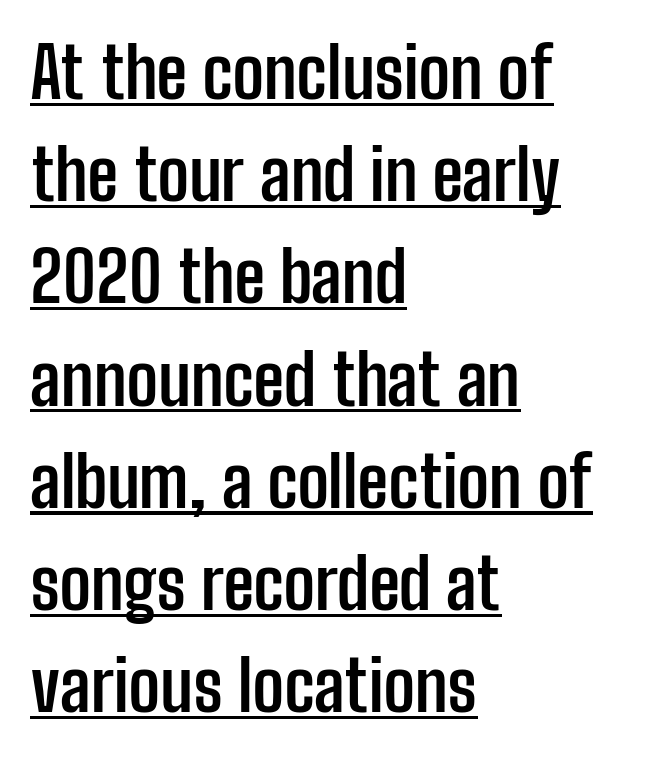
The image shows 70 px semibold, condensed sans-serif type, upright; set left-aligned, normal line spacing (1.46x), normal letter spacing, underlined; low stroke contrast and a medium x-height.
